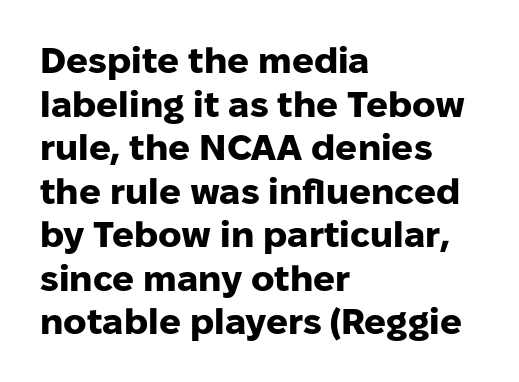
The image shows 36 px heavy sans-serif type, upright; set left-aligned, line spacing 1.21x, normal letter spacing, not underlined; low stroke contrast and a medium x-height.
